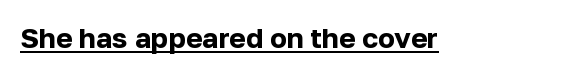
{"serif": "no", "italic": "no", "bold": "yes", "weight": "bold", "width": "normal", "stroke_contrast": "low", "x_height": "medium", "monospaced": "no", "underline": "yes", "letter_spacing": "normal", "letter_spacing_em": 0.0, "glyph_px": 28}
